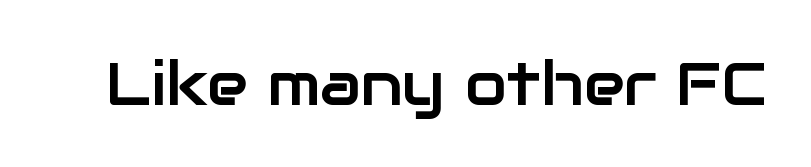
Q: Is the text italic (slanted)? A: No, it is upright.
Q: Is the typeface a serif or a sans-serif typeface? A: Sans-serif.
Q: Is the text underlined? A: No.
Q: Is the spacing between letters normal or unusually wide? A: Normal.
Q: Width (condensed, normal, or wide)? A: Normal.
Q: Stroke contrast? A: Low.
Q: x-height? A: Medium.
Q: Monospaced? A: No.
